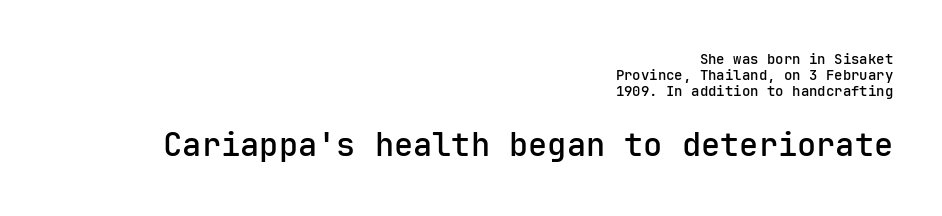
Q: Is the text bold? A: Semi-bold.
Q: Is the text italic (slanted)? A: No, it is upright.
Q: Is the typeface a serif or a sans-serif typeface? A: Sans-serif.
Q: Is the text underlined? A: No.
Q: How is the paragraph aligned? A: Right-aligned.
Q: Is the spacing between letters normal or unusually wide? A: Normal.
Q: Which block of text is set in a larger size, the first (top) or the second (bottom)? A: The second (bottom) one.
Q: Width (condensed, normal, or wide)? A: Normal.
Q: Stroke contrast? A: Low.
Q: x-height? A: Medium.
Q: Monospaced? A: Yes.
